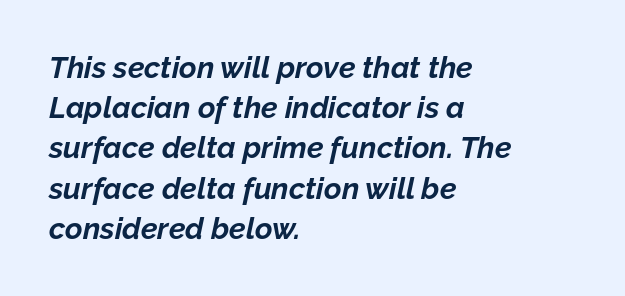
The image shows 30 px bold type, italic (leaning right); set left-aligned, normal line spacing (1.34x), normal letter spacing, not underlined; low stroke contrast and a medium x-height.
